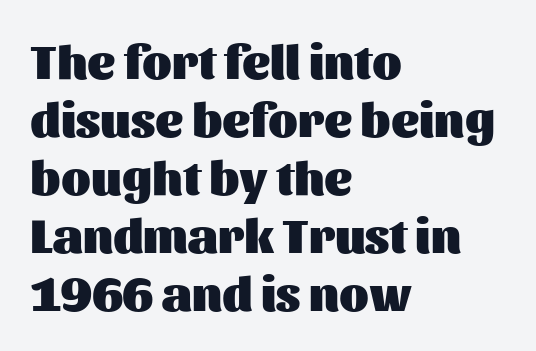
Q: Is the text bold? A: Yes.
Q: Is the text italic (slanted)? A: No, it is upright.
Q: Is the typeface a serif or a sans-serif typeface? A: Sans-serif.
Q: Is the text underlined? A: No.
Q: How is the paragraph aligned? A: Left-aligned.
Q: Is the spacing between letters normal or unusually wide? A: Normal.
Q: Width (condensed, normal, or wide)? A: Normal.
Q: Stroke contrast? A: Medium.
Q: x-height? A: Medium.
Q: Monospaced? A: No.
